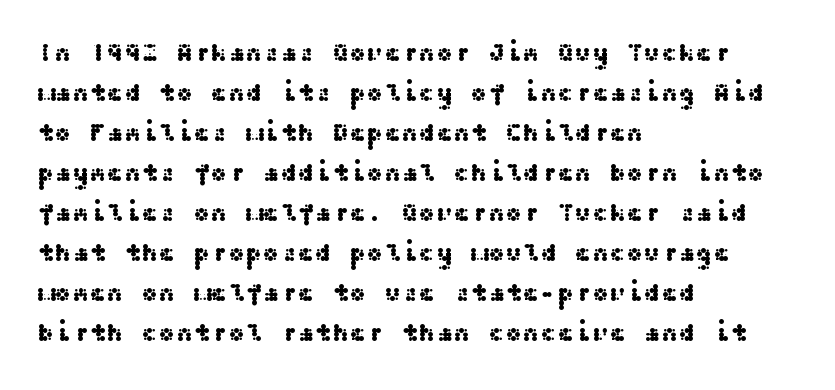
{"italic": "no", "underline": "no", "align": "left", "line_spacing": "normal", "line_spacing_ratio": 1.54, "letter_spacing": "normal", "letter_spacing_em": 0.0, "glyph_px": 26}
